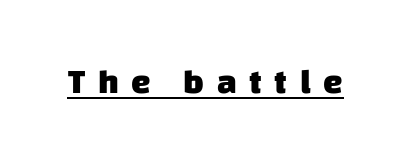
{"serif": "no", "bold": "yes", "weight": "heavy", "width": "normal", "stroke_contrast": "low", "x_height": "large", "monospaced": "no", "underline": "yes", "letter_spacing": "wide", "letter_spacing_em": 0.36, "glyph_px": 35}
